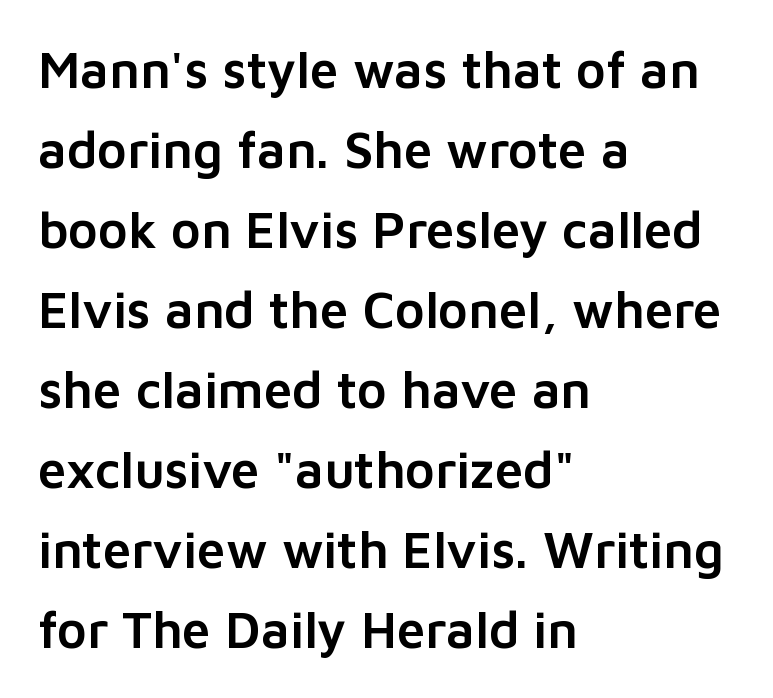
Q: Is the text italic (slanted)? A: No, it is upright.
Q: Is the typeface a serif or a sans-serif typeface? A: Sans-serif.
Q: Is the text underlined? A: No.
Q: How is the paragraph aligned? A: Left-aligned.
Q: Is the spacing between letters normal or unusually wide? A: Normal.
Q: Is the spacing between lines tight, normal or loose? A: Normal.
Q: Width (condensed, normal, or wide)? A: Normal.
Q: Stroke contrast? A: Low.
Q: x-height? A: Medium.
Q: Monospaced? A: No.
